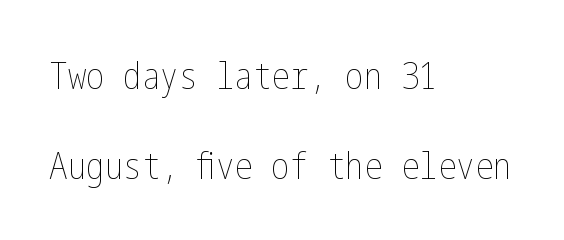
Just letters on the line, the space beneath them empty. It's the straight-up-and-down kind of type. Summary of vertical rhythm: relaxed, with wide interline spacing. These glyphs show unthickened strokes, regular width or finer.
